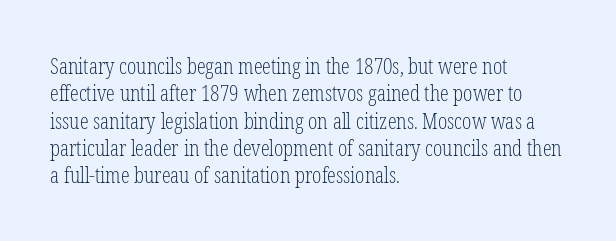
{"italic": "no", "bold": "no", "underline": "no", "align": "left", "line_spacing_ratio": 1.24, "letter_spacing": "normal", "letter_spacing_em": 0.0, "glyph_px": 22}
